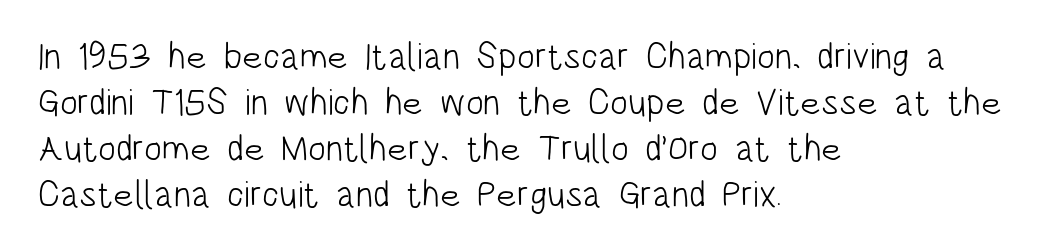
The line texture is even and compact thanks to regular tracking. Unbolded letterforms with no extra heft. The area under the type is left untouched. You could not count columns in this text — the font is proportionally spaced. Characters remain perfectly vertical along every line.
